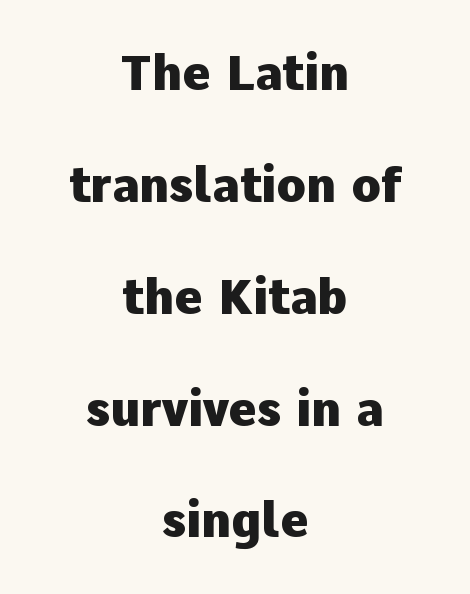
Style check: upright. No word sits above an underline. These words are printed bold, with thick strokes throughout. The letters advance in unequal steps, a hallmark of proportional type. Horizontal alignment here is central, giving a formal, balanced look.
